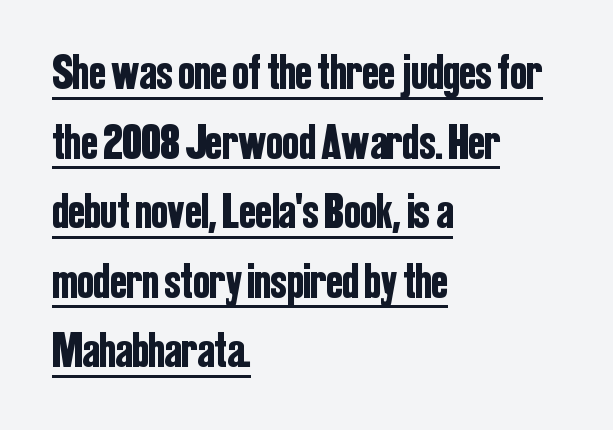
A baseline rule has been typeset under these characters. Does the lettering tilt? It doesn't — this is upright. A typesetter would call this proportional, since set widths differ per character. Default kerning and tracking; the words read as compact shapes. The line-height multiplier appears to be the usual default. The paragraph shown leans on its left margin.
